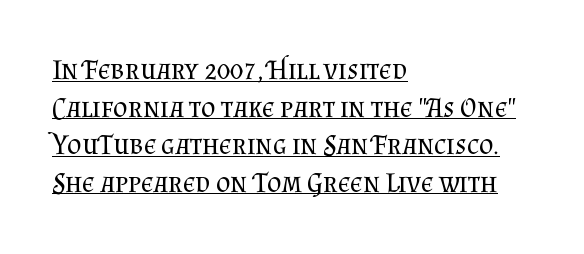
This rendering leaves character spacing at its baseline value. The type sits square on the baseline with zero lean. Caption: lettering with a line underneath. Compared with typical paragraphs, the rows here are spaced about the same.
